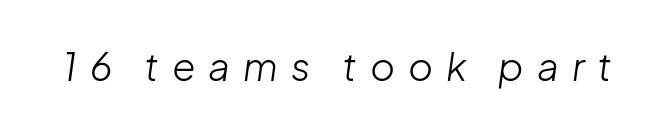
The image shows 38 px light type, italic (leaning right); set unusually wide letter spacing (+0.34 em), not underlined; low stroke contrast and a medium x-height.
